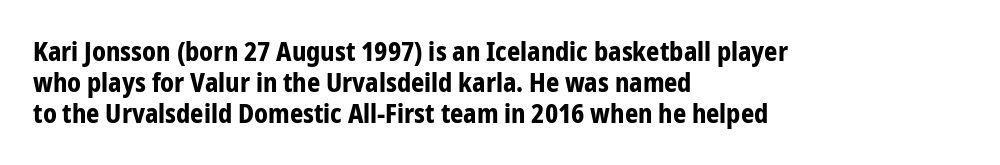
The image shows 26 px bold type, upright; set left-aligned, line spacing 1.2x, normal letter spacing, not underlined.
